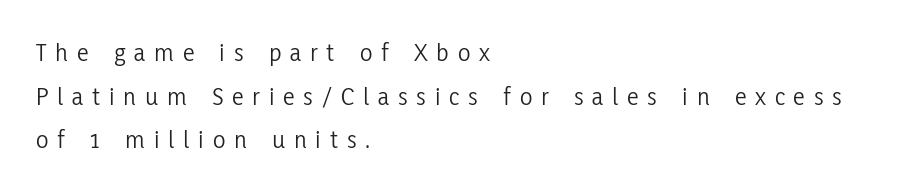
The image shows 26 px text type, upright; set left-aligned, normal line spacing (1.68x), unusually wide letter spacing (+0.34 em), not underlined.
